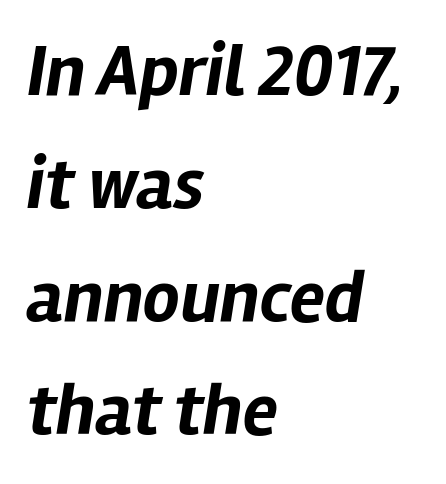
Q: Is the text bold? A: Yes.
Q: Is the text italic (slanted)? A: Yes, it leans right by about 12 degrees.
Q: Is the text underlined? A: No.
Q: How is the paragraph aligned? A: Left-aligned.
Q: Is the spacing between letters normal or unusually wide? A: Normal.
Q: Is the spacing between lines tight, normal or loose? A: Normal.
Q: Width (condensed, normal, or wide)? A: Normal.
Q: Stroke contrast? A: Low.
Q: x-height? A: Medium.
Q: Monospaced? A: No.
